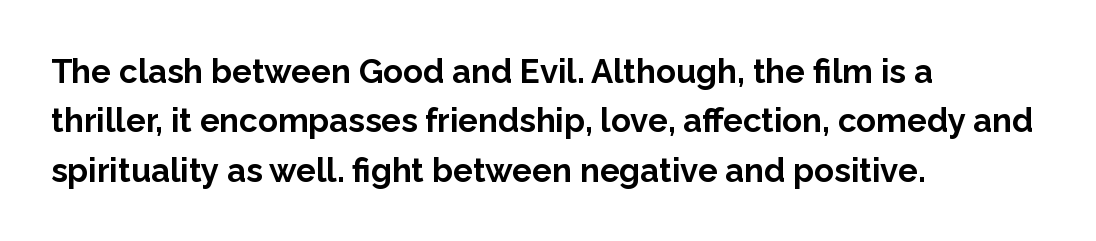
The image shows 33 px bold sans-serif type, upright; set left-aligned, normal line spacing (1.5x), normal letter spacing, not underlined; low stroke contrast and a medium x-height.
